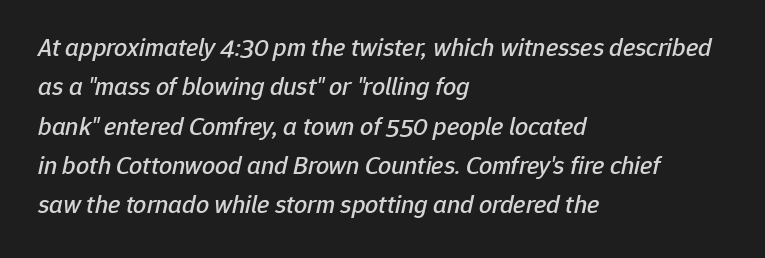
{"italic": "yes", "lean": "right", "slant_degrees": 12, "underline": "no", "align": "left", "line_spacing": "normal", "line_spacing_ratio": 1.51, "letter_spacing": "normal", "letter_spacing_em": 0.0, "glyph_px": 26}
